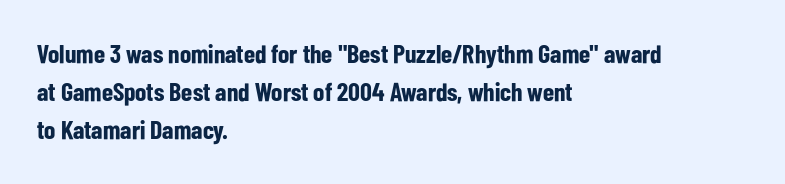
Horizontal alignment here is leftward, the default for most running prose. Nothing unusual about the tracking: characters are spaced as the font intends. Students, observe: this is what conventionally led text looks like. Does the lettering tilt? It doesn't — this is upright.
